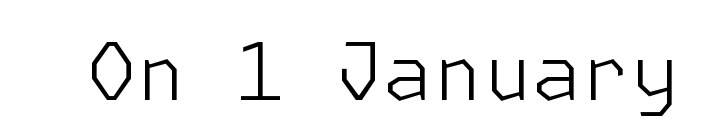
The image shows 80 px light sans-serif type, upright; set normal letter spacing, not underlined; low stroke contrast and a medium x-height.
